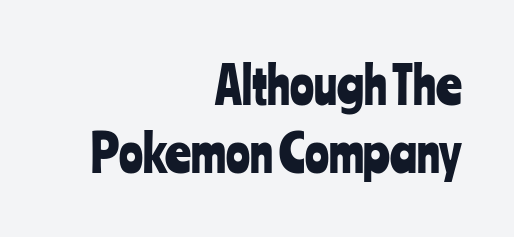
{"serif": "no", "italic": "no", "width": "condensed", "stroke_contrast": "low", "x_height": "medium", "monospaced": "no", "underline": "no", "align": "right", "line_spacing": "normal", "line_spacing_ratio": 1.37, "letter_spacing": "normal", "letter_spacing_em": 0.0, "glyph_px": 50}
